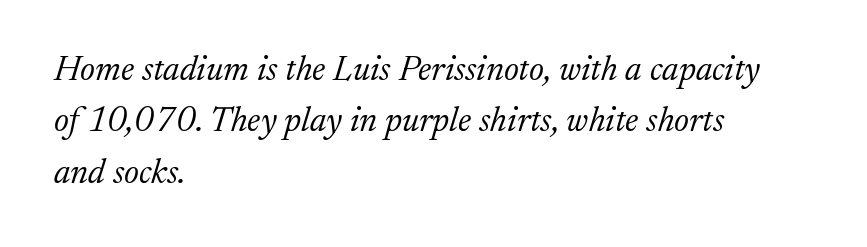
{"serif": "yes", "italic": "yes", "lean": "right", "slant_degrees": 17, "bold": "no", "weight": "light", "width": "normal", "stroke_contrast": "low", "x_height": "medium", "monospaced": "no", "underline": "no", "align": "left", "line_spacing": "normal", "line_spacing_ratio": 1.47, "letter_spacing": "normal", "letter_spacing_em": 0.0, "glyph_px": 35}
